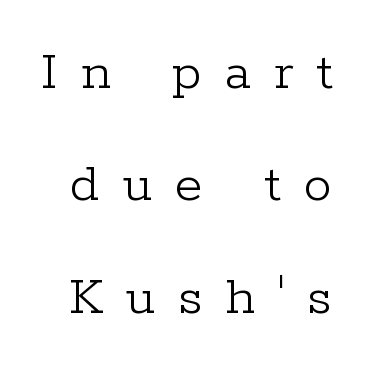
The image shows 57 px light serif type, upright; set loose line spacing (1.97x), unusually wide letter spacing (+0.4 em), not underlined; low stroke contrast and a medium x-height.
